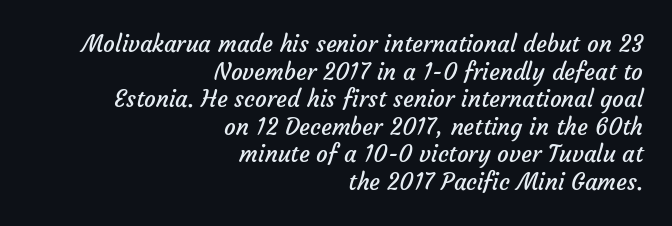
Q: Is the text bold? A: No.
Q: Is the text underlined? A: No.
Q: How is the paragraph aligned? A: Right-aligned.
Q: Is the spacing between letters normal or unusually wide? A: Normal.
